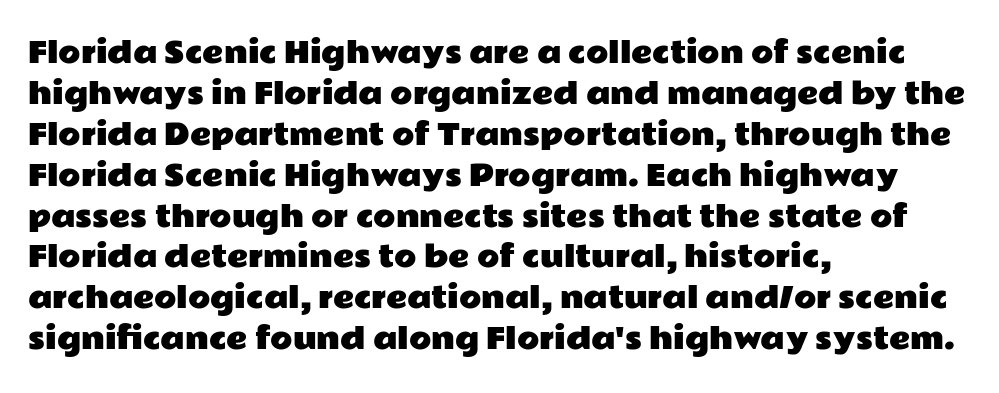
Q: Is the text italic (slanted)? A: No, it is upright.
Q: Is the typeface a serif or a sans-serif typeface? A: Sans-serif.
Q: Is the text underlined? A: No.
Q: How is the paragraph aligned? A: Left-aligned.
Q: Is the spacing between letters normal or unusually wide? A: Normal.
Q: Is the spacing between lines tight, normal or loose? A: Normal.
Q: Width (condensed, normal, or wide)? A: Wide.
Q: Stroke contrast? A: Low.
Q: x-height? A: Medium.
Q: Monospaced? A: No.
